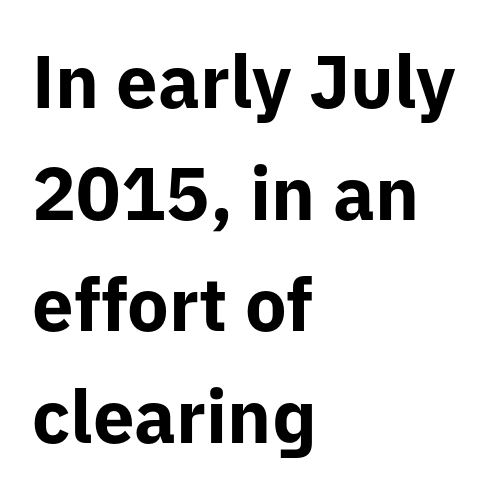
Q: Is the text bold? A: Yes.
Q: Is the text italic (slanted)? A: No, it is upright.
Q: Is the typeface a serif or a sans-serif typeface? A: Sans-serif.
Q: Is the text underlined? A: No.
Q: How is the paragraph aligned? A: Left-aligned.
Q: Is the spacing between letters normal or unusually wide? A: Normal.
Q: Is the spacing between lines tight, normal or loose? A: Normal.
Q: Width (condensed, normal, or wide)? A: Normal.
Q: Stroke contrast? A: Low.
Q: x-height? A: Medium.
Q: Monospaced? A: No.
